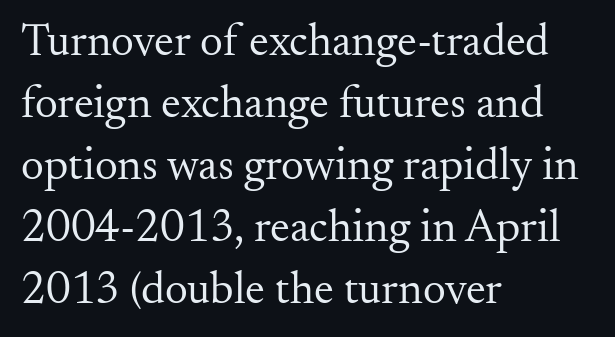
{"serif": "yes", "italic": "no", "bold": "no", "weight": "regular", "width": "normal", "stroke_contrast": "medium", "x_height": "small", "monospaced": "no", "underline": "no", "align": "left", "line_spacing": "normal", "line_spacing_ratio": 1.38, "letter_spacing": "normal", "letter_spacing_em": 0.0, "glyph_px": 45}
